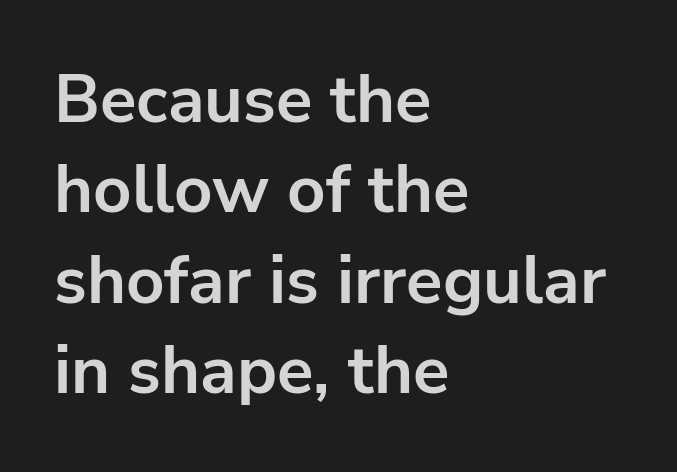
{"serif": "no", "italic": "no", "bold": "yes", "weight": "bold", "width": "normal", "stroke_contrast": "low", "x_height": "medium", "monospaced": "no", "underline": "no", "align": "left", "line_spacing": "normal", "line_spacing_ratio": 1.35, "letter_spacing": "normal", "letter_spacing_em": 0.0, "glyph_px": 67}
